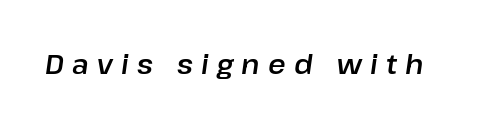
The tracking reads as deliberately expanded to a designer's eye. The specimen reads as italic at a glance. Lines of text with bare space underneath.
